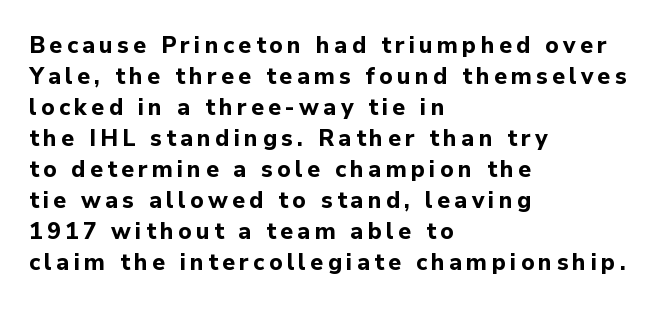
{"italic": "no", "bold": "yes", "underline": "no", "align": "left", "line_spacing": "normal", "line_spacing_ratio": 1.35, "glyph_px": 23}
